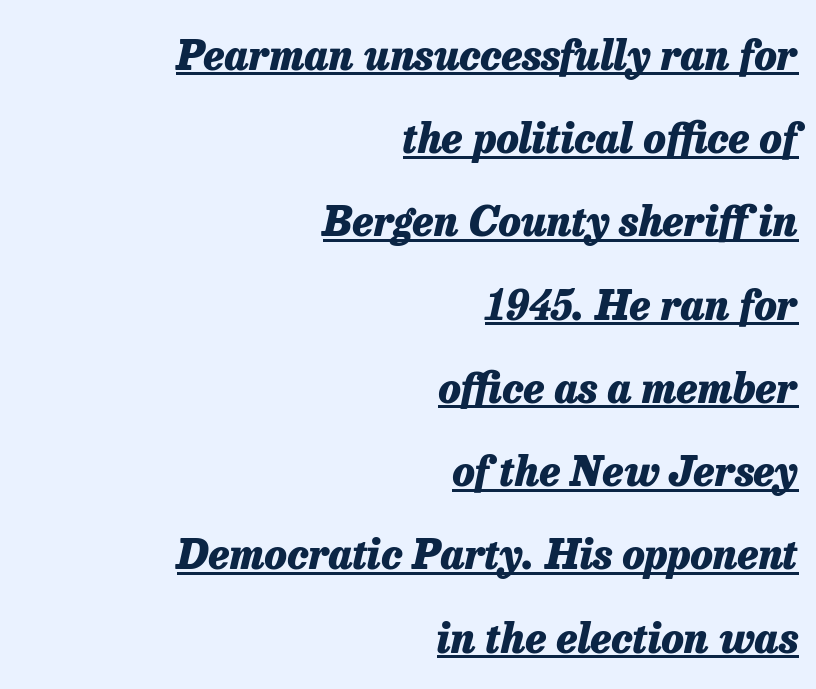
{"italic": "yes", "lean": "right", "slant_degrees": 13, "bold": "yes", "weight": "heavy", "width": "normal", "stroke_contrast": "low", "x_height": "medium", "monospaced": "no", "underline": "yes", "align": "right", "line_spacing": "loose", "line_spacing_ratio": 2.03, "letter_spacing": "normal", "letter_spacing_em": 0.0, "glyph_px": 41}
